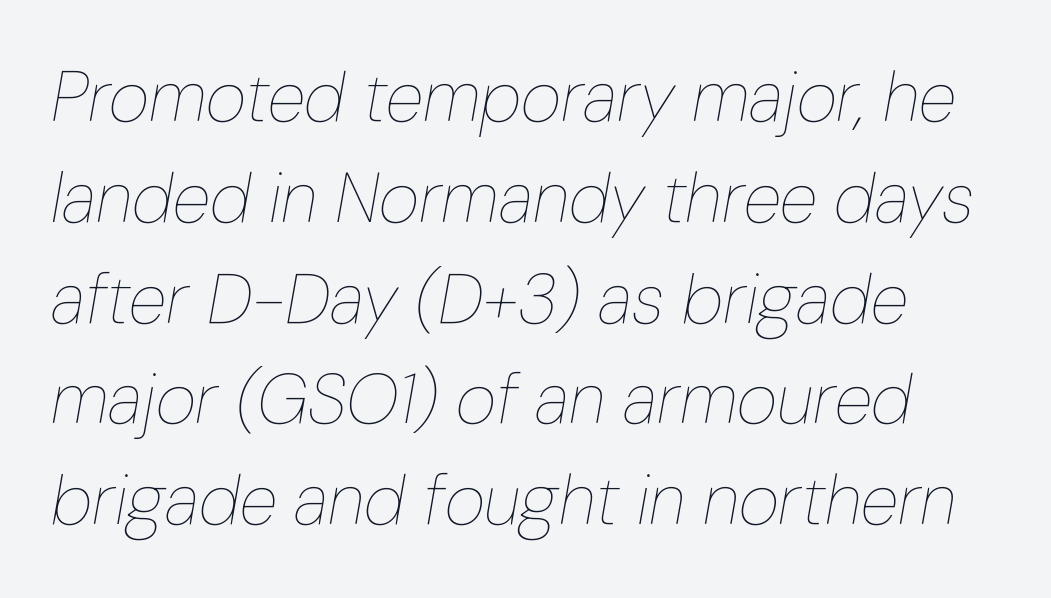
Q: Is the text bold? A: No.
Q: Is the text italic (slanted)? A: Yes, it leans right by about 10 degrees.
Q: Is the text underlined? A: No.
Q: Is the spacing between letters normal or unusually wide? A: Normal.
Q: Is the spacing between lines tight, normal or loose? A: Normal.
Q: Width (condensed, normal, or wide)? A: Condensed.
Q: Stroke contrast? A: Low.
Q: x-height? A: Medium.
Q: Monospaced? A: No.
